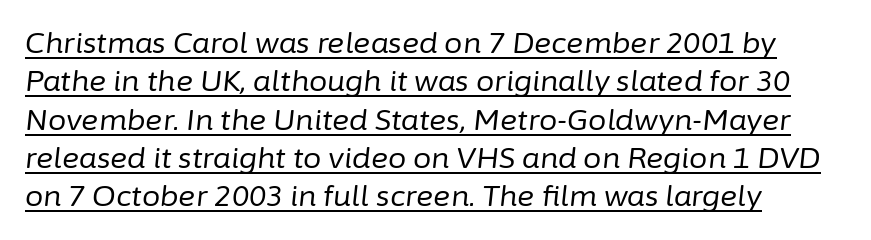
Q: Is the text bold? A: No.
Q: Is the text italic (slanted)? A: Yes, it leans right by about 6 degrees.
Q: Is the text underlined? A: Yes.
Q: How is the paragraph aligned? A: Left-aligned.
Q: Is the spacing between letters normal or unusually wide? A: Normal.
Q: Is the spacing between lines tight, normal or loose? A: Normal.
Q: Width (condensed, normal, or wide)? A: Normal.
Q: Stroke contrast? A: Low.
Q: x-height? A: Medium.
Q: Monospaced? A: No.
